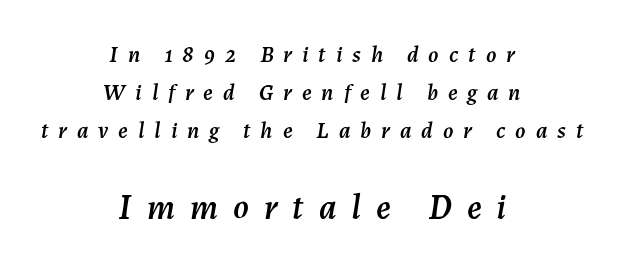
The image shows 35 px text type, italic (leaning right); set centered, normal line spacing (1.66x), unusually wide letter spacing (+0.43 em), not underlined; the second (bottom) block is 1.52x larger; medium stroke contrast and a medium x-height.
